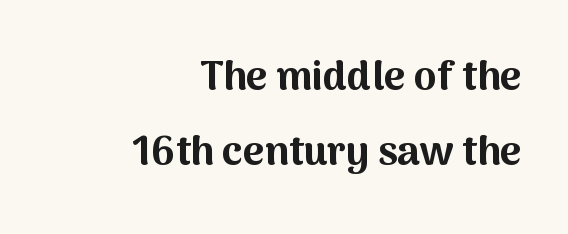
{"serif": "no", "italic": "no", "bold": "yes", "weight": "bold", "width": "normal", "stroke_contrast": "medium", "x_height": "medium", "monospaced": "no", "underline": "no", "align": "right", "line_spacing_ratio": 1.82, "letter_spacing": "normal", "letter_spacing_em": 0.0, "glyph_px": 41}
